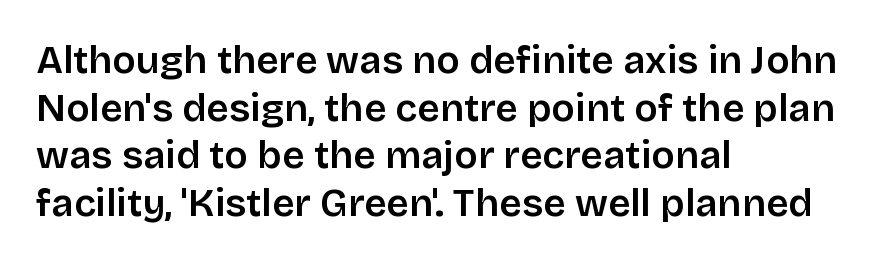
The line texture is even and compact thanks to regular tracking. In terms of letterform style, serifs are entirely absent. Line starts are locked; line ends wander. Bare-footed words on every line. Do the characters align in a grid? No, the font is proportional. The passage shown is semibold, sitting just below true bold.
